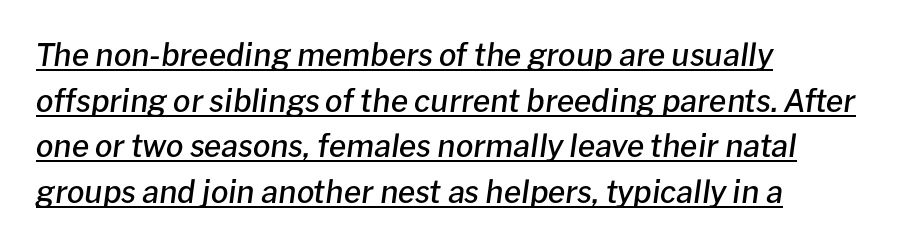
The image shows 31 px semibold type, italic (leaning right); set left-aligned, normal line spacing (1.47x), normal letter spacing, underlined; low stroke contrast and a medium x-height.
